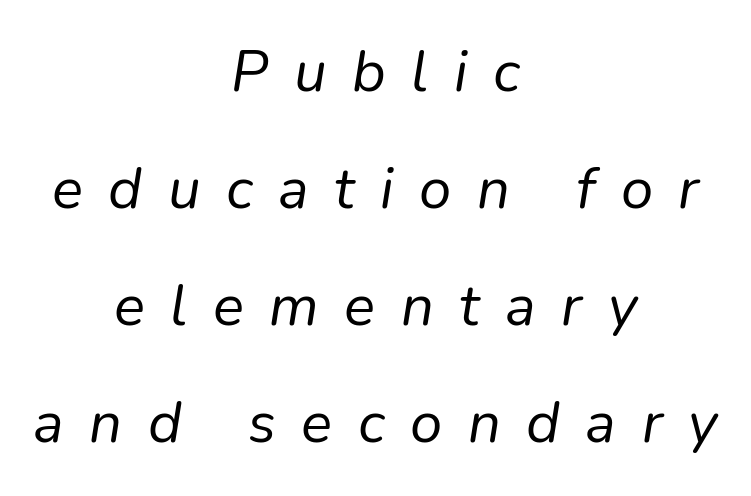
{"italic": "yes", "lean": "right", "slant_degrees": 9, "bold": "no", "weight": "regular", "width": "normal", "stroke_contrast": "low", "x_height": "medium", "monospaced": "no", "underline": "no", "align": "center", "line_spacing": "loose", "line_spacing_ratio": 2.02, "letter_spacing": "wide", "letter_spacing_em": 0.44, "glyph_px": 58}
